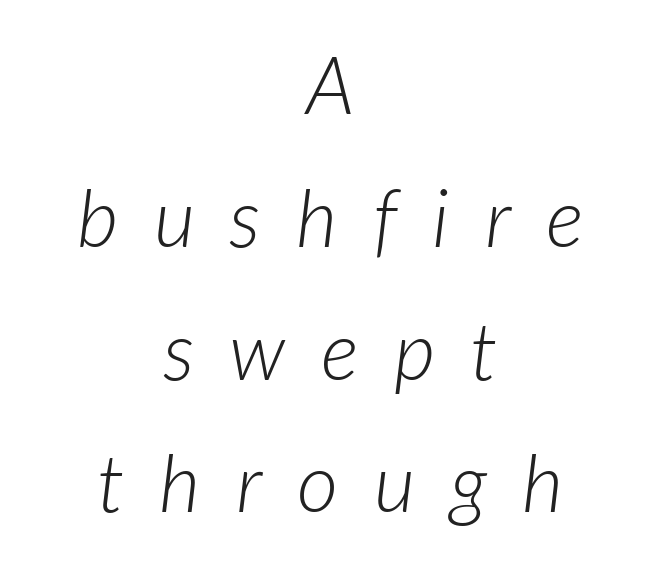
The image shows 80 px light type, italic (leaning right); set centered, normal line spacing (1.66x), unusually wide letter spacing (+0.44 em), not underlined; low stroke contrast and a medium x-height.
